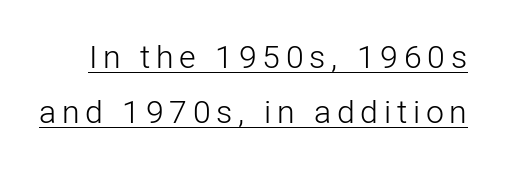
{"serif": "no", "italic": "no", "bold": "no", "weight": "light", "width": "normal", "stroke_contrast": "low", "x_height": "medium", "monospaced": "no", "underline": "yes", "line_spacing_ratio": 1.71, "glyph_px": 32}
